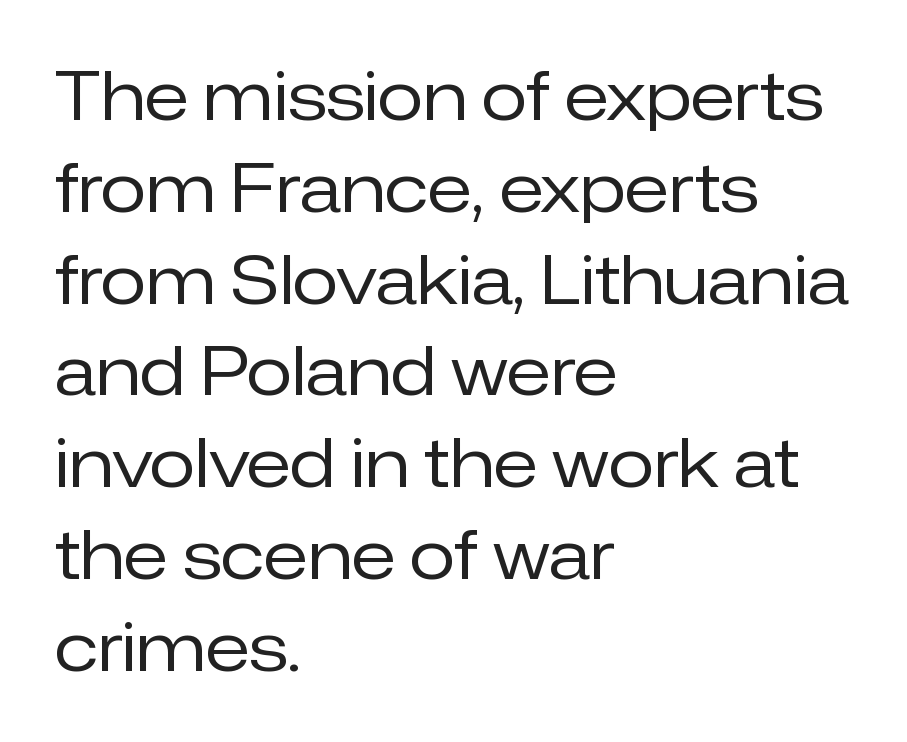
The image shows 67 px regular-weight sans-serif type, upright; set left-aligned, normal line spacing (1.37x), normal letter spacing, not underlined; low stroke contrast and a medium x-height.
